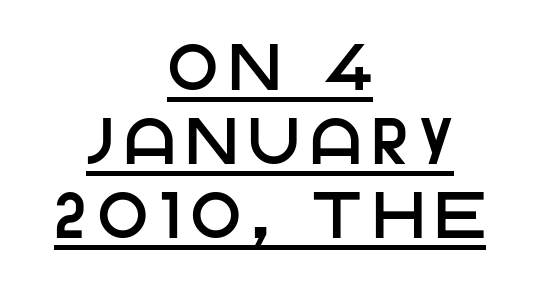
Q: Is the text italic (slanted)? A: No, it is upright.
Q: Is the typeface a serif or a sans-serif typeface? A: Sans-serif.
Q: Is the text underlined? A: Yes.
Q: How is the paragraph aligned? A: Centered.
Q: Is the spacing between lines tight, normal or loose? A: Tight.
Q: Width (condensed, normal, or wide)? A: Normal.
Q: Stroke contrast? A: Low.
Q: x-height? A: Large.
Q: Monospaced? A: No.
